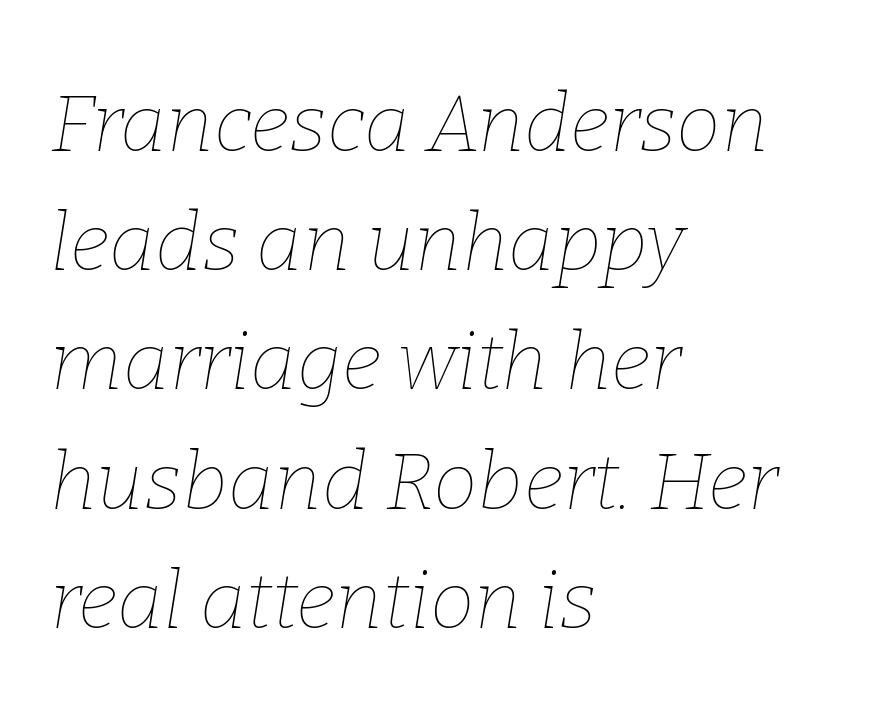
Q: Is the text bold? A: No.
Q: Is the text italic (slanted)? A: Yes, it leans right by about 9 degrees.
Q: Is the text underlined? A: No.
Q: How is the paragraph aligned? A: Left-aligned.
Q: Is the spacing between letters normal or unusually wide? A: Normal.
Q: Is the spacing between lines tight, normal or loose? A: Normal.
Q: Width (condensed, normal, or wide)? A: Normal.
Q: Stroke contrast? A: Low.
Q: x-height? A: Medium.
Q: Monospaced? A: No.
